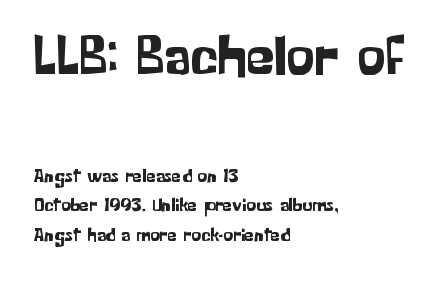
The image shows 57 px sans-serif type, upright; set left-aligned, normal line spacing (1.55x), normal letter spacing, not underlined; the first (top) block is 3.0x larger; low stroke contrast and a medium x-height.
